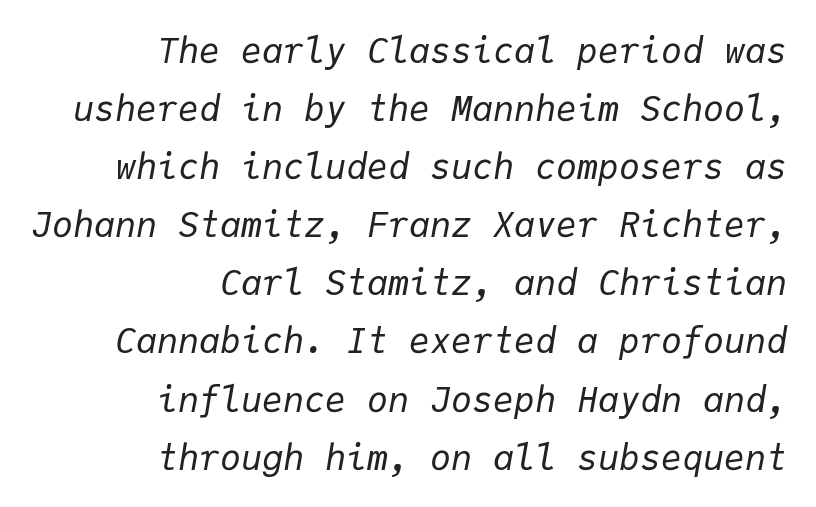
Tall strokes in this sample are angled rather than plumb. Leading matches the norm, producing a regular column. In CSS terms this would be text-align: right. Caption: standard tracking, unaltered. Each letter, wide or thin by design, is forced into the same width here.
